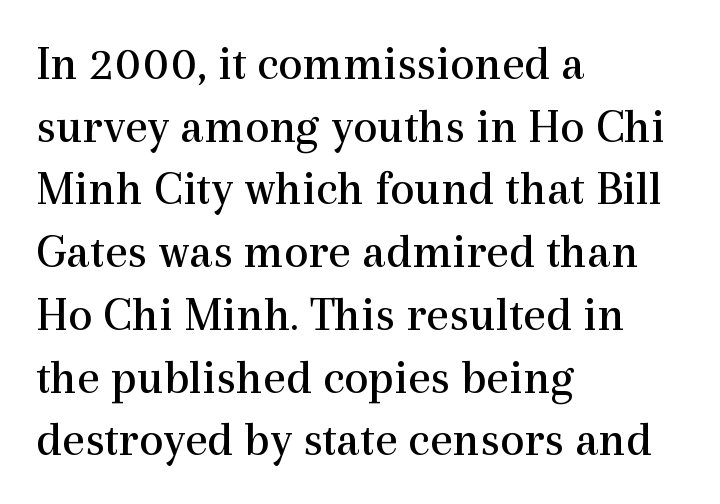
Q: Is the text bold? A: No.
Q: Is the text italic (slanted)? A: No, it is upright.
Q: Is the typeface a serif or a sans-serif typeface? A: Serif.
Q: Is the text underlined? A: No.
Q: How is the paragraph aligned? A: Left-aligned.
Q: Is the spacing between letters normal or unusually wide? A: Normal.
Q: Is the spacing between lines tight, normal or loose? A: Normal.
Q: Width (condensed, normal, or wide)? A: Normal.
Q: x-height? A: Medium.
Q: Monospaced? A: No.
